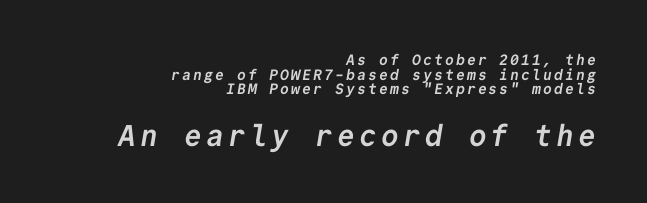
Is this a sans? Yes — the strokes have no serifs. Monospaced: the letters line up in strict vertical columns. Every row of glyphs terminates at an identical x-position on the right. Compared with an ordinary text face, these strokes are far heavier — a full bold. Baseline-to-baseline distance is barely more than the letter height.
